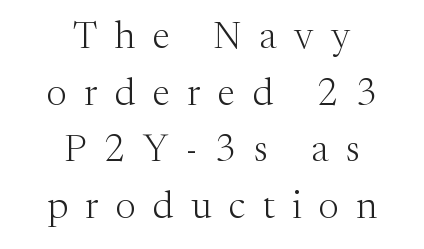
Tall strokes in this sample are plumb rather than angled. The passage shown is typed in a proportional face where columns would drift. The tracking jumps out immediately: characters are airy and widely separated. Beneath every word, the page is bare.
